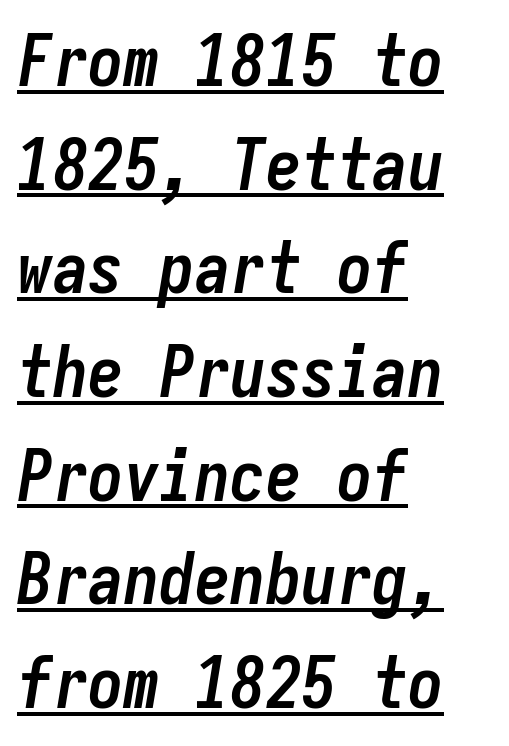
The typesetter has applied underlining to the passage shown. The typesetter chose a ragged-right arrangement here. Is the type slanted? Yes — the strokes lean at a clear angle. Its strokes are broad and dark, the hallmark of bold type. Honestly, the row spacing looks completely unremarkable.
